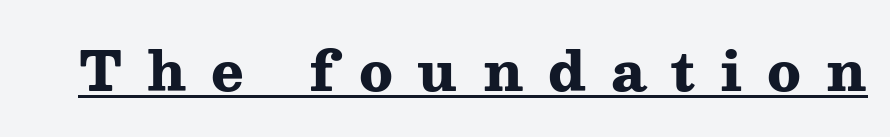
{"serif": "yes", "italic": "no", "bold": "yes", "weight": "heavy", "width": "wide", "stroke_contrast": "medium", "x_height": "medium", "monospaced": "no", "underline": "yes", "letter_spacing": "wide", "letter_spacing_em": 0.46, "glyph_px": 54}
